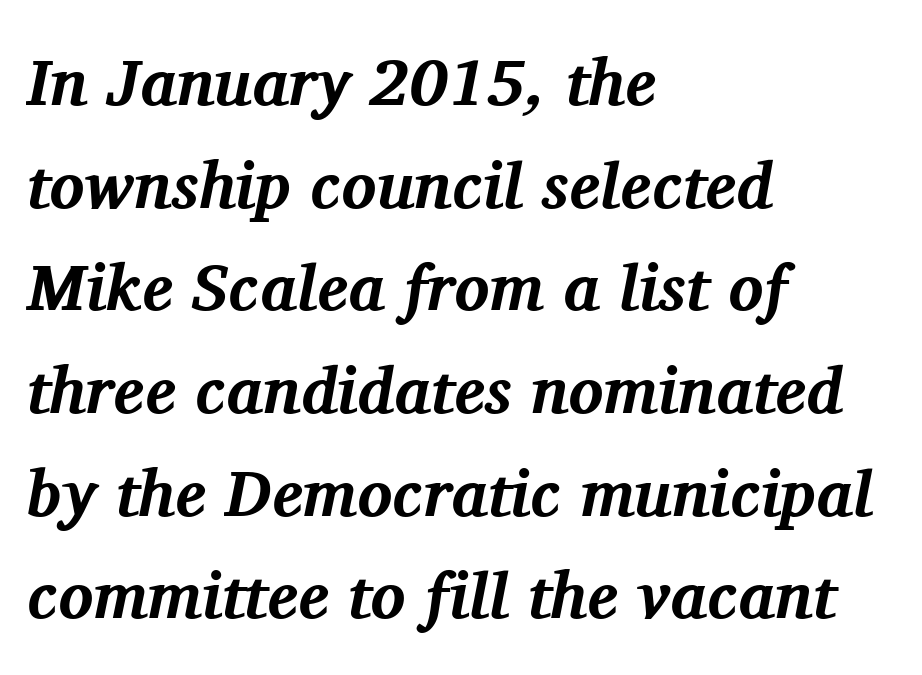
These lines are set flush left with a ragged right edge. The leading is moderate, giving the passage an even texture. Each letter's strokes conclude with small projecting serifs. The typesetting leans heavy: a genuine bold. What stands out about the letter spacing? Nothing — it is the standard amount.
